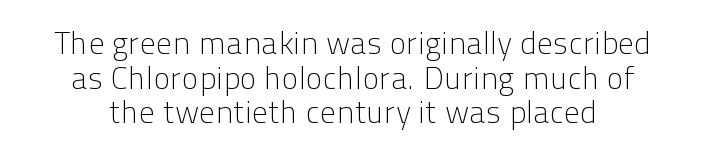
Type without underlining. No italicization has been applied; the sample stays upright. Is this a fixed-width face? No — the glyphs have proportional, varying widths. Glyph-to-glyph distance matches everyday printed text.
